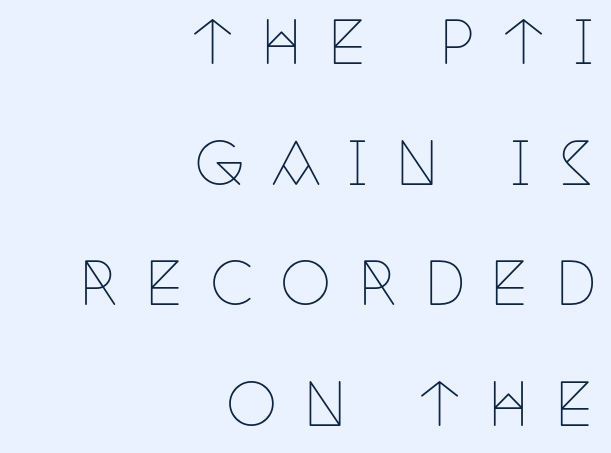
{"serif": "yes", "italic": "no", "bold": "no", "weight": "thin", "width": "condensed", "stroke_contrast": "low", "x_height": "large", "monospaced": "no", "underline": "no", "align": "right", "line_spacing": "loose", "line_spacing_ratio": 2.08, "letter_spacing": "wide", "letter_spacing_em": 0.45, "glyph_px": 58}
